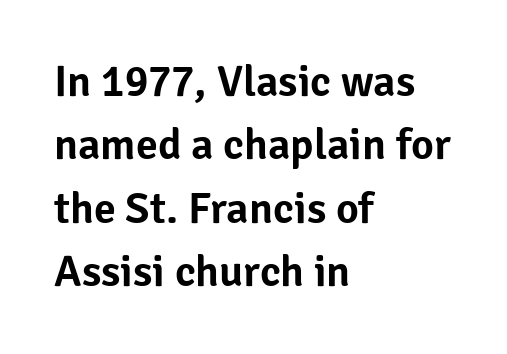
Type style note: lacks serifs. Short note: letters normally spaced. The rendering uses a moderate line-height, typical for paragraphs. When letters stand straight like this, we call the style roman or upright.
